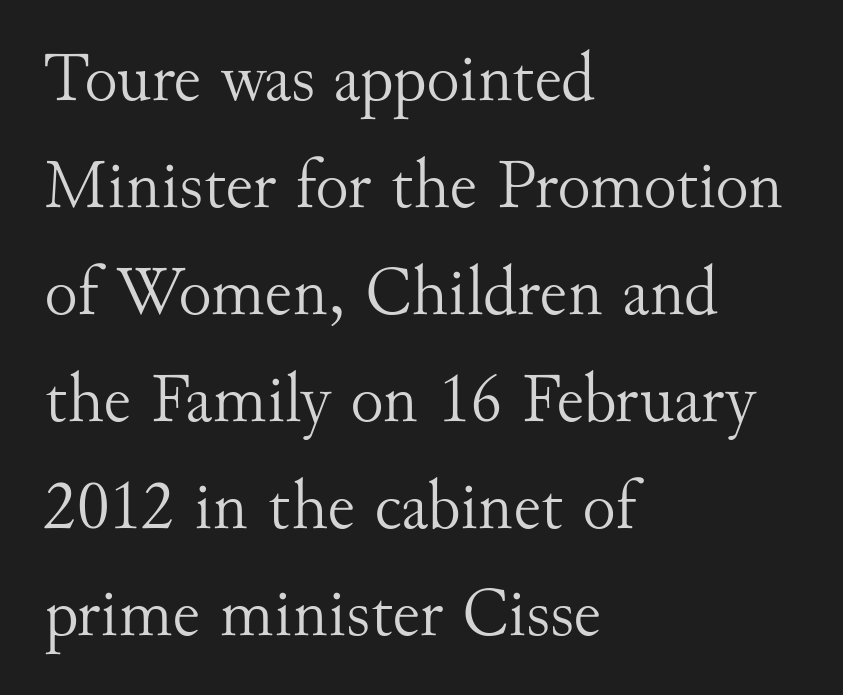
{"serif": "yes", "italic": "no", "bold": "no", "weight": "light", "width": "normal", "stroke_contrast": "medium", "x_height": "small", "monospaced": "no", "underline": "no", "align": "left", "line_spacing": "normal", "line_spacing_ratio": 1.53, "letter_spacing": "normal", "letter_spacing_em": 0.0, "glyph_px": 70}
